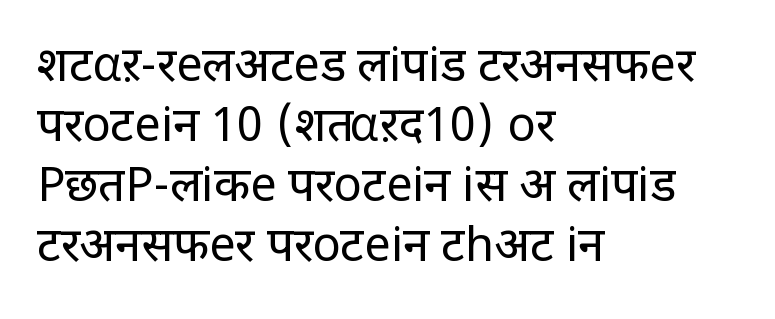
The image shows 47 px regular-weight sans-serif type, upright; set left-aligned, normal line spacing (1.28x), normal letter spacing, not underlined; low stroke contrast and a large x-height.
